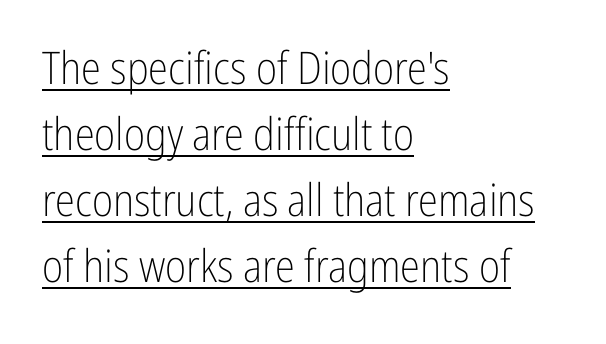
Proportional: the letters do not fall into vertical columns. Ordinary non-slanted type is in use. Ink coverage per letter is moderate at most. What stands out about the letter spacing? Nothing — it is the standard amount. Unlike a traditional serif, this face leaves its strokes unadorned. The face used here appears with an underline applied.
